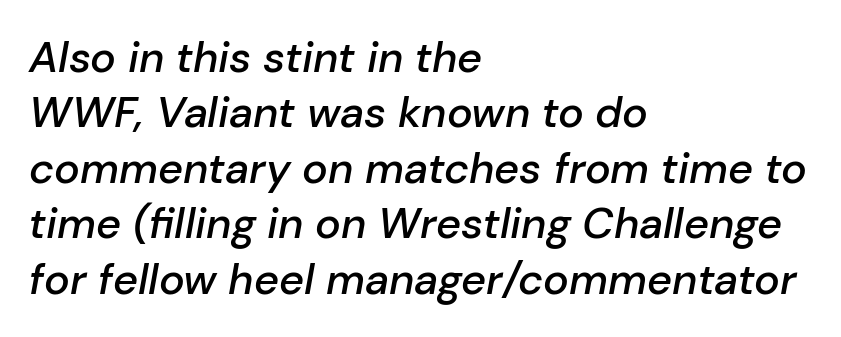
This sample has the flowing, uneven cadence of proportional lettering. Style check: oblique. Default kerning and tracking; the words read as compact shapes. The typesetter chose a ragged-right arrangement here. Students, observe: this is what conventionally led text looks like.
